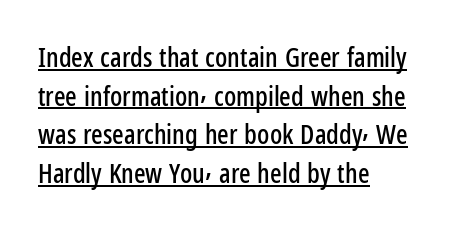
{"italic": "no", "underline": "yes", "align": "left", "line_spacing": "normal", "line_spacing_ratio": 1.43, "letter_spacing": "normal", "letter_spacing_em": 0.0, "glyph_px": 27}
